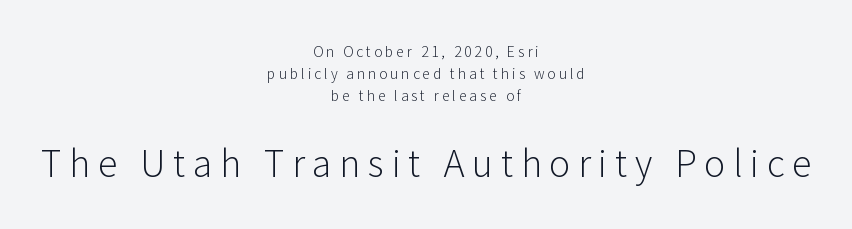
Q: Is the text bold? A: No.
Q: Is the text italic (slanted)? A: No, it is upright.
Q: Is the typeface a serif or a sans-serif typeface? A: Sans-serif.
Q: Is the text underlined? A: No.
Q: How is the paragraph aligned? A: Centered.
Q: Is the spacing between letters normal or unusually wide? A: Unusually wide.
Q: Is the spacing between lines tight, normal or loose? A: Normal.
Q: Which block of text is set in a larger size, the first (top) or the second (bottom)? A: The second (bottom) one.
Q: Width (condensed, normal, or wide)? A: Normal.
Q: Stroke contrast? A: Low.
Q: x-height? A: Medium.
Q: Monospaced? A: No.
